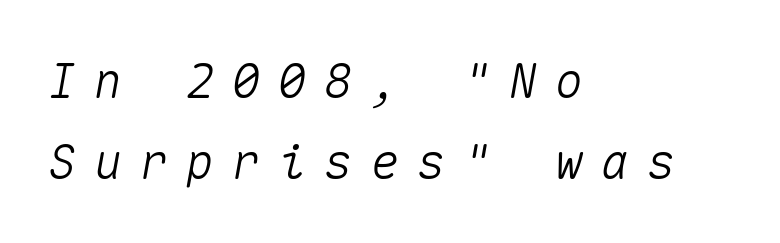
Is the type slanted? Yes — the strokes lean at a clear angle. Leading matches the norm, producing a regular column. Underlining? Definitely not there. Typeset ragged right — the left edge is the straight one. Tracking here is generous; glyphs stand well apart from one another.
